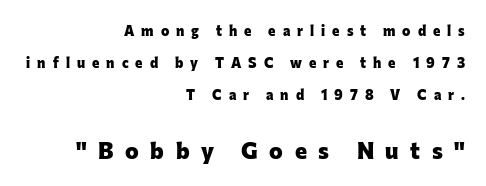
{"italic": "no", "bold": "yes", "underline": "no", "align": "right", "line_spacing": "loose", "line_spacing_ratio": 2.28, "letter_spacing": "wide", "letter_spacing_em": 0.5, "larger_block": "second", "size_ratio": 1.64, "glyph_px": 23}
